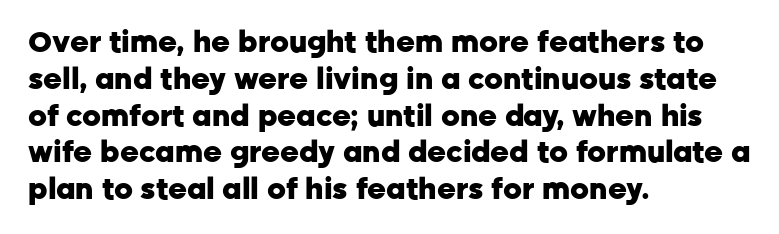
{"serif": "no", "italic": "no", "bold": "yes", "weight": "heavy", "width": "normal", "stroke_contrast": "low", "x_height": "medium", "monospaced": "no", "underline": "no", "align": "left", "line_spacing": "normal", "line_spacing_ratio": 1.27, "letter_spacing": "normal", "letter_spacing_em": 0.0, "glyph_px": 29}
